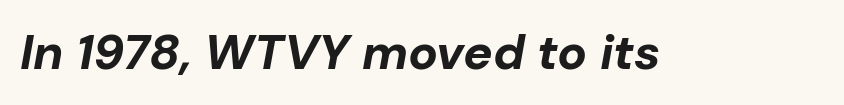
{"italic": "yes", "lean": "right", "slant_degrees": 10, "bold": "yes", "weight": "bold", "width": "normal", "stroke_contrast": "low", "x_height": "medium", "monospaced": "no", "underline": "no", "letter_spacing": "normal", "letter_spacing_em": 0.0, "glyph_px": 49}
